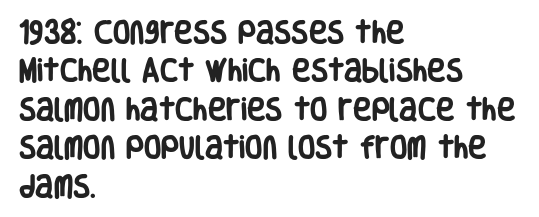
Here the glyphs are tracked normally, forming tight word shapes. Does the weight exceed regular? Yes, all the way to bold. The text block is weighted toward the left margin, trailing off unevenly rightward. Style check: upright. Notice how descenders clear the ascenders below comfortably — that's standard leading. Glance below the letters and you will spot only blank space.
